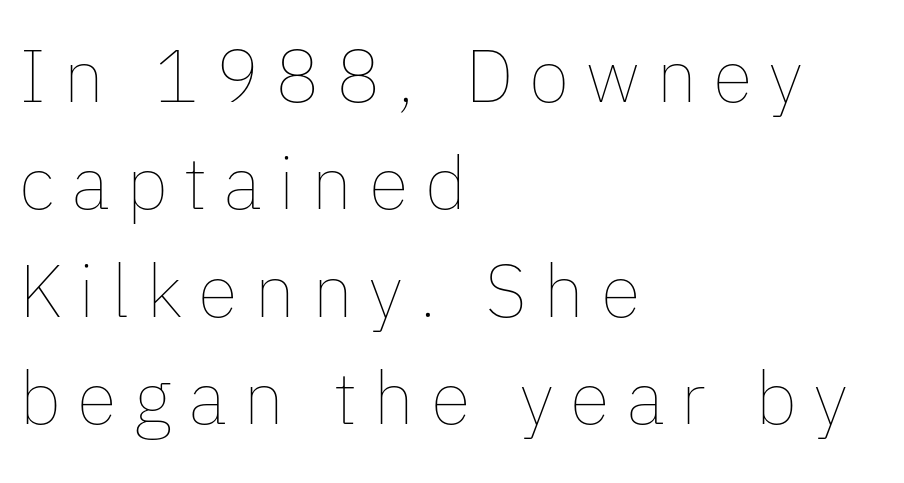
{"italic": "no", "bold": "no", "weight": "thin", "width": "normal", "stroke_contrast": "low", "x_height": "medium", "monospaced": "no", "underline": "no", "align": "left", "line_spacing": "normal", "line_spacing_ratio": 1.45, "letter_spacing": "wide", "letter_spacing_em": 0.22, "glyph_px": 74}
